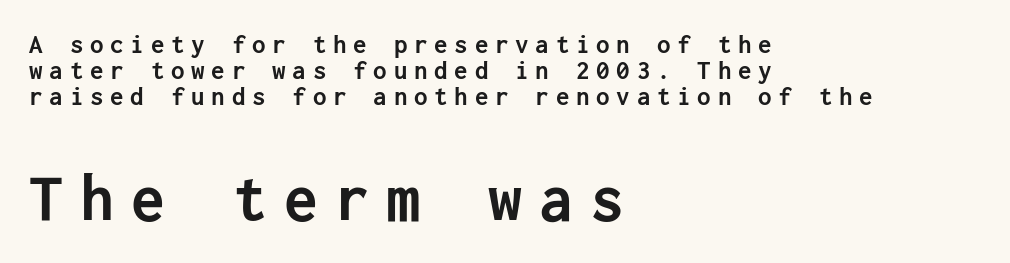
These lines huddle together more closely than default settings would place them. In terms of letterspacing, this is a distinctly airy, spread setting. In terms of posture, this sample is upright. Grotesque or geometric, the face here clearly has no serifs.
